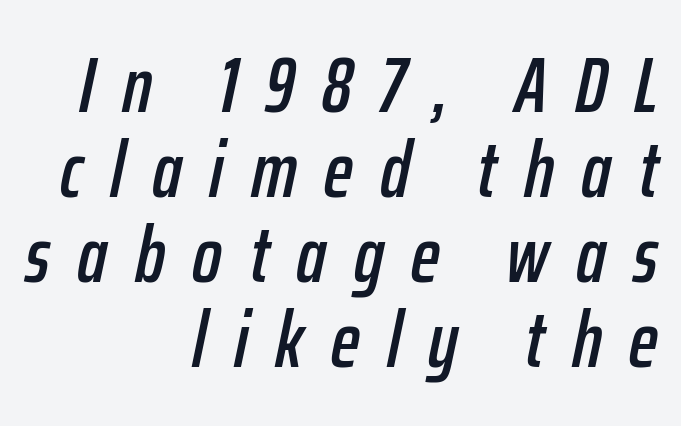
{"italic": "yes", "lean": "right", "slant_degrees": 12, "width": "condensed", "stroke_contrast": "low", "x_height": "medium", "monospaced": "no", "underline": "no", "align": "right", "line_spacing": "tight", "line_spacing_ratio": 1.09, "letter_spacing": "wide", "letter_spacing_em": 0.35, "glyph_px": 78}
